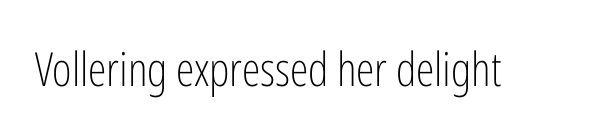
The image shows 47 px light, condensed sans-serif type, upright; set normal letter spacing, not underlined; low stroke contrast and a medium x-height.
